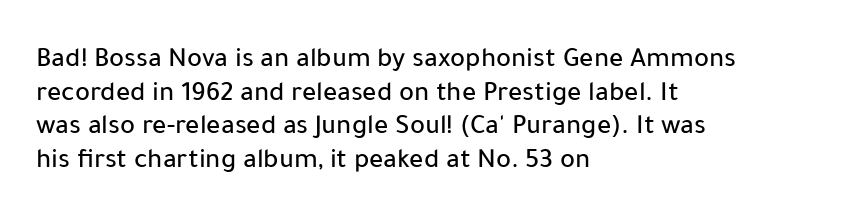
The image shows 28 px sans-serif type, upright; set left-aligned, line spacing 1.2x, normal letter spacing, not underlined; low stroke contrast and a medium x-height.
